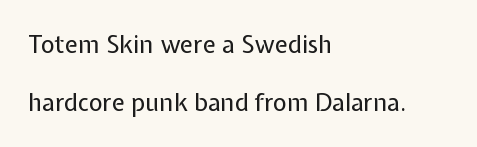
The line-height multiplier appears high, well above default. What stands out about the letter spacing? Nothing — it is the standard amount. These lines were composed using upright roman letters. Vertical stems look standard width or narrower in stroke.
